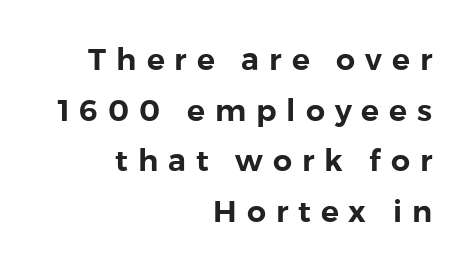
Q: Is the text italic (slanted)? A: No, it is upright.
Q: Is the typeface a serif or a sans-serif typeface? A: Sans-serif.
Q: Is the text underlined? A: No.
Q: How is the paragraph aligned? A: Right-aligned.
Q: Is the spacing between letters normal or unusually wide? A: Unusually wide.
Q: Is the spacing between lines tight, normal or loose? A: Normal.
Q: Width (condensed, normal, or wide)? A: Normal.
Q: x-height? A: Medium.
Q: Monospaced? A: No.
